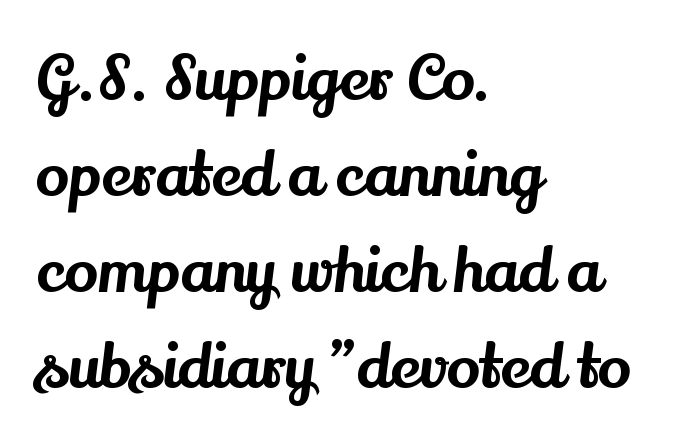
The type family on display is of the serif kind. What stands out about the letter spacing? Nothing — it is the standard amount. This rendering features lettering with no underline. You could not count columns in this text — the font is proportionally spaced.
